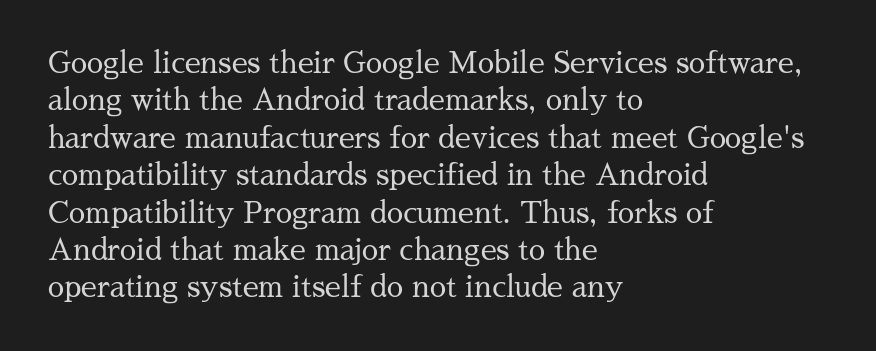
Q: Is the text bold? A: No.
Q: Is the text italic (slanted)? A: No, it is upright.
Q: Is the typeface a serif or a sans-serif typeface? A: Serif.
Q: Is the text underlined? A: No.
Q: How is the paragraph aligned? A: Left-aligned.
Q: Is the spacing between letters normal or unusually wide? A: Normal.
Q: Is the spacing between lines tight, normal or loose? A: Normal.
Q: Width (condensed, normal, or wide)? A: Normal.
Q: Stroke contrast? A: Medium.
Q: x-height? A: Medium.
Q: Monospaced? A: No.
